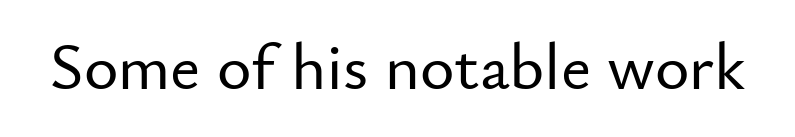
Q: Is the text italic (slanted)? A: No, it is upright.
Q: Is the typeface a serif or a sans-serif typeface? A: Sans-serif.
Q: Is the text underlined? A: No.
Q: Is the spacing between letters normal or unusually wide? A: Normal.
Q: Width (condensed, normal, or wide)? A: Normal.
Q: Stroke contrast? A: Low.
Q: x-height? A: Small.
Q: Monospaced? A: No.
